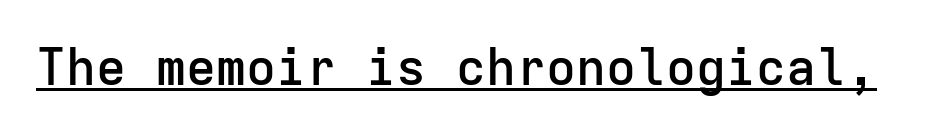
{"serif": "no", "italic": "no", "bold": "semi", "weight": "semibold", "width": "normal", "stroke_contrast": "low", "x_height": "medium", "monospaced": "yes", "underline": "yes", "letter_spacing": "normal", "letter_spacing_em": 0.0, "glyph_px": 50}
